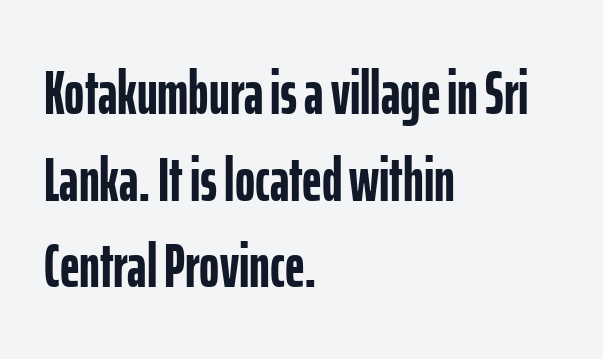
{"serif": "no", "italic": "no", "bold": "yes", "weight": "semibold", "width": "condensed", "stroke_contrast": "low", "x_height": "medium", "monospaced": "no", "underline": "no", "align": "left", "line_spacing": "normal", "line_spacing_ratio": 1.42, "letter_spacing": "normal", "letter_spacing_em": 0.0, "glyph_px": 61}
